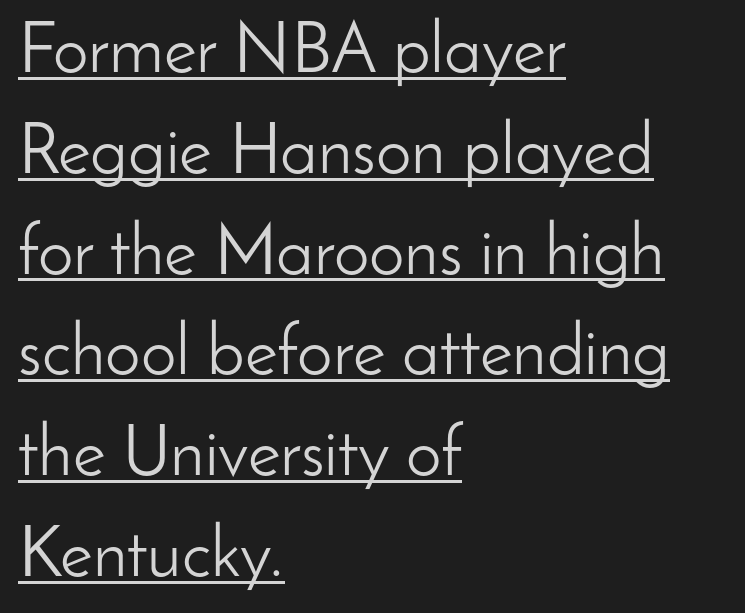
Compared with a typical body face, this is equally light or lighter still. Looks like regular typesetting: each glyph gets only the width it needs. The line texture is even and compact thanks to regular tracking. Notice how the passage keeps a crisp vertical edge on the left only. You can tell it's not italic because the verticals are truly vertical.
